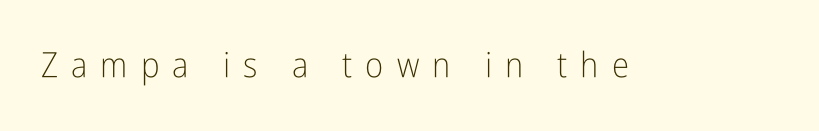
The image shows 35 px light, condensed sans-serif type, upright; set unusually wide letter spacing (+0.37 em), not underlined; low stroke contrast and a medium x-height.
